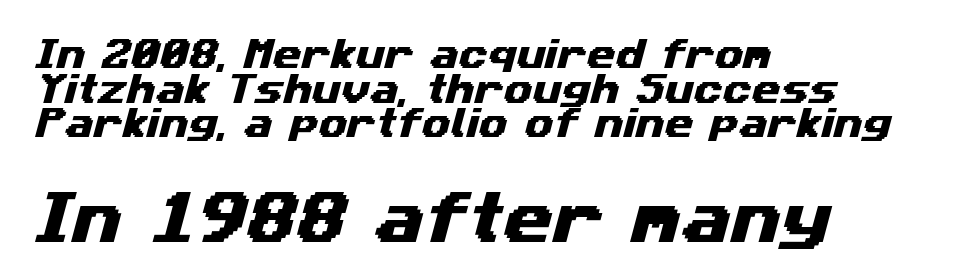
Each row of text sits above clean, open space. You could not count columns in this text — the font is proportionally spaced. A student would call this left alignment; a typographer would say flush left, rag right. You get the small type first, then a jump to larger type. The letters sit at their default tracking, neither squeezed nor spread. The text was rendered using a sans face with plain stroke endings.
